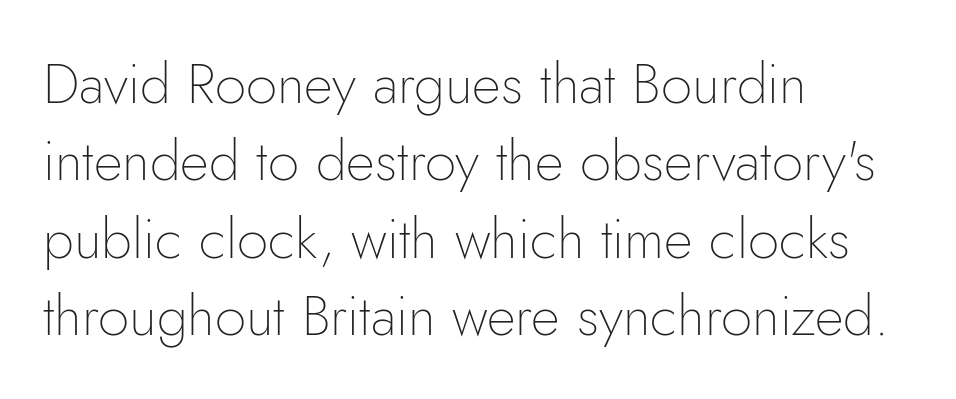
The image shows 56 px thin sans-serif type, upright; set left-aligned, normal line spacing (1.38x), normal letter spacing, not underlined; low stroke contrast and a small x-height.
